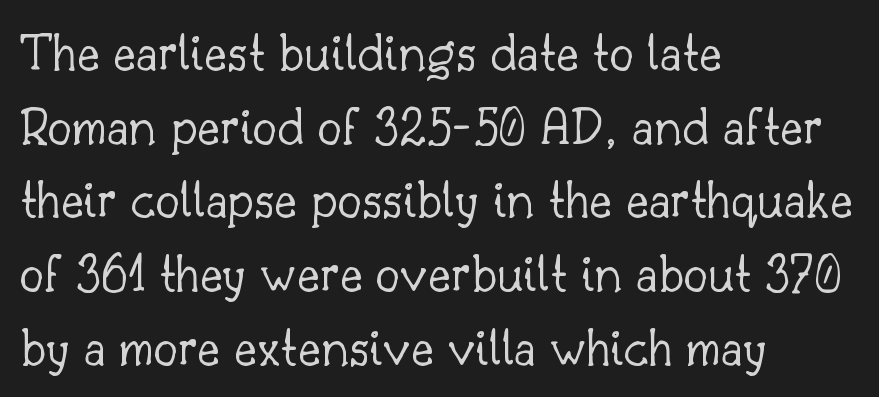
The image shows 55 px light type, upright; set left-aligned, normal line spacing (1.34x), normal letter spacing, not underlined; low stroke contrast and a small x-height.
